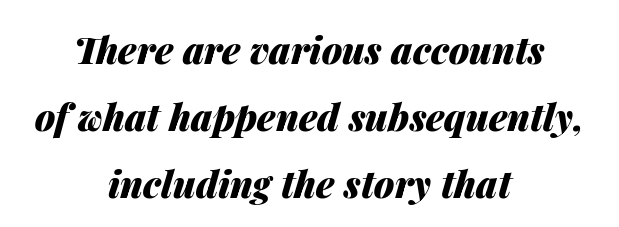
The image shows 37 px heavy type, italic (leaning right); set centered, line spacing 1.81x, normal letter spacing, not underlined; medium stroke contrast and a medium x-height.
